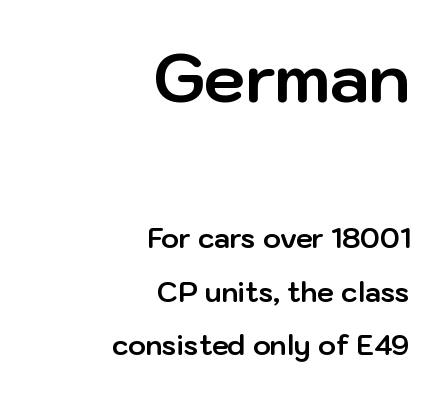
Q: Is the text bold? A: Yes.
Q: Is the text italic (slanted)? A: No, it is upright.
Q: Is the typeface a serif or a sans-serif typeface? A: Sans-serif.
Q: Is the text underlined? A: No.
Q: How is the paragraph aligned? A: Right-aligned.
Q: Is the spacing between letters normal or unusually wide? A: Normal.
Q: Is the spacing between lines tight, normal or loose? A: Loose.
Q: Which block of text is set in a larger size, the first (top) or the second (bottom)? A: The first (top) one.
Q: Width (condensed, normal, or wide)? A: Normal.
Q: Stroke contrast? A: Low.
Q: x-height? A: Medium.
Q: Monospaced? A: No.
